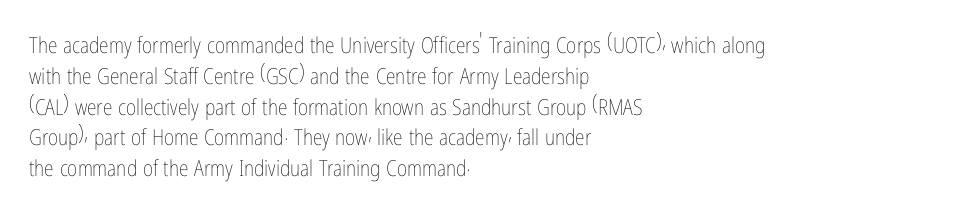
Q: Is the text bold? A: No.
Q: Is the text italic (slanted)? A: No, it is upright.
Q: Is the text underlined? A: No.
Q: How is the paragraph aligned? A: Left-aligned.
Q: Is the spacing between letters normal or unusually wide? A: Normal.
Q: Is the spacing between lines tight, normal or loose? A: Normal.
